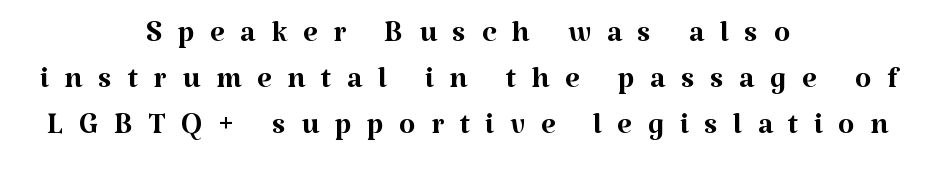
Q: Is the text bold? A: No.
Q: Is the text italic (slanted)? A: No, it is upright.
Q: Is the typeface a serif or a sans-serif typeface? A: Serif.
Q: Is the text underlined? A: No.
Q: How is the paragraph aligned? A: Centered.
Q: Is the spacing between letters normal or unusually wide? A: Unusually wide.
Q: Is the spacing between lines tight, normal or loose? A: Tight.
Q: Width (condensed, normal, or wide)? A: Normal.
Q: Stroke contrast? A: Medium.
Q: x-height? A: Medium.
Q: Monospaced? A: No.
